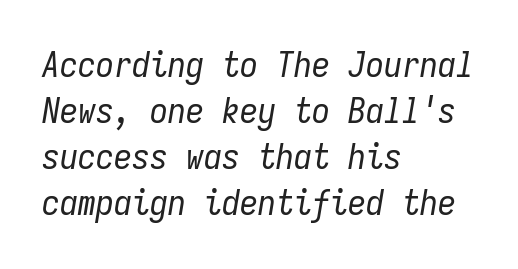
Q: Is the text bold? A: No.
Q: Is the text italic (slanted)? A: Yes, it leans right by about 9 degrees.
Q: Is the text underlined? A: No.
Q: How is the paragraph aligned? A: Left-aligned.
Q: Is the spacing between letters normal or unusually wide? A: Normal.
Q: Is the spacing between lines tight, normal or loose? A: Normal.
Q: Width (condensed, normal, or wide)? A: Condensed.
Q: Stroke contrast? A: Low.
Q: x-height? A: Medium.
Q: Monospaced? A: Yes.
